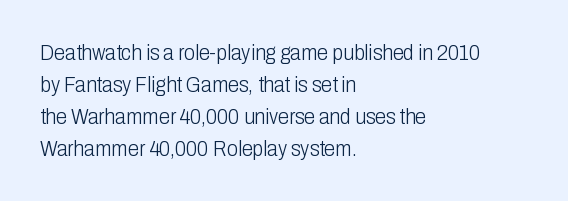
This sample uses an upright cut, with every glyph sitting square on the baseline. Check the space under the baseline: it is left empty. These lines are set flush left with a ragged right edge. Weight: not bold — regular or lighter.
